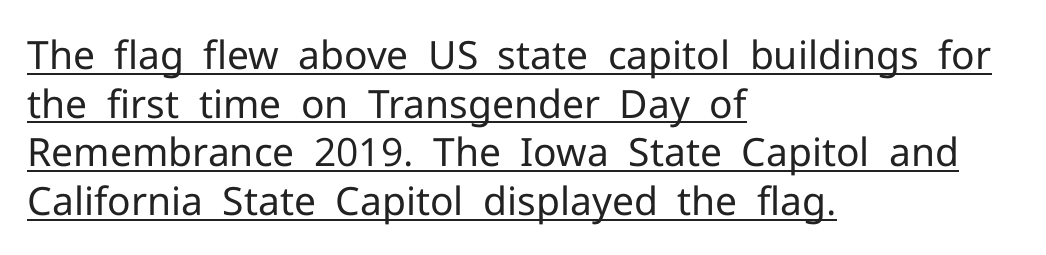
Q: Is the text bold? A: No.
Q: Is the text italic (slanted)? A: No, it is upright.
Q: Is the typeface a serif or a sans-serif typeface? A: Sans-serif.
Q: Is the text underlined? A: Yes.
Q: How is the paragraph aligned? A: Left-aligned.
Q: Is the spacing between letters normal or unusually wide? A: Normal.
Q: Is the spacing between lines tight, normal or loose? A: Normal.
Q: Width (condensed, normal, or wide)? A: Normal.
Q: Stroke contrast? A: Low.
Q: x-height? A: Medium.
Q: Monospaced? A: No.
